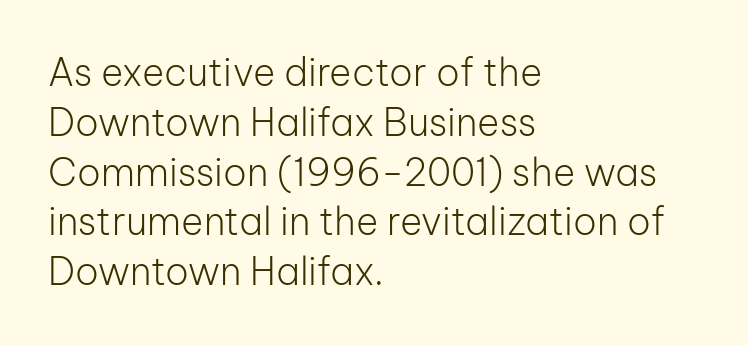
{"serif": "no", "italic": "no", "bold": "no", "weight": "light", "width": "normal", "stroke_contrast": "low", "x_height": "medium", "monospaced": "no", "underline": "no", "align": "left", "line_spacing": "normal", "line_spacing_ratio": 1.31, "letter_spacing": "normal", "letter_spacing_em": 0.0, "glyph_px": 38}
